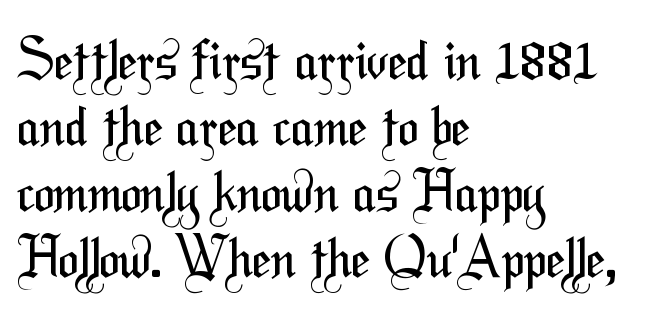
{"serif": "no", "bold": "no", "weight": "regular", "width": "condensed", "stroke_contrast": "medium", "x_height": "medium", "monospaced": "no", "underline": "no", "align": "left", "line_spacing_ratio": 1.22, "letter_spacing": "normal", "letter_spacing_em": 0.0, "glyph_px": 54}
